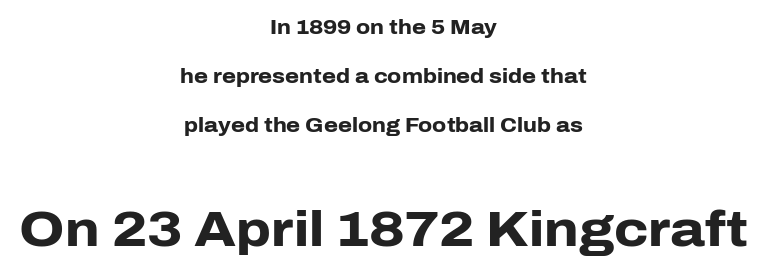
Horizontal alignment here is central, giving a formal, balanced look. Each letter's strokes conclude bluntly, with no projecting serifs. Bare-footed words on every line. Proportional: the letters do not fall into vertical columns. In terms of letterspacing, this is plain default setting. Students, observe: this is what heavily led, spacious text looks like.
